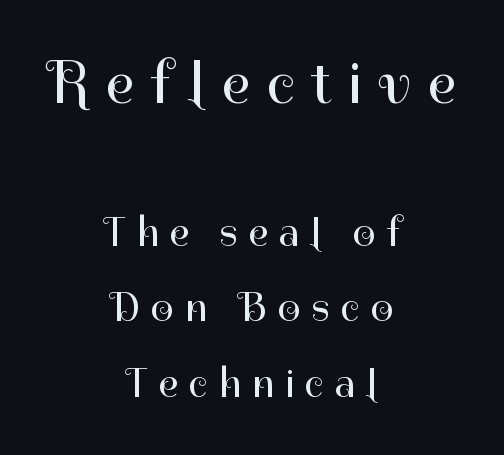
Which chunk is bigger? The first one — the top block dwarfs the bottom. Only glyphs here, with clear space below each row. Character widths vary here, with narrow letters taking less room than wide ones. Do the letters lean? They stand straight. How are the letters spaced? Widely, with obvious added tracking. Think standard paragraph weight, or any step lighter than that.
